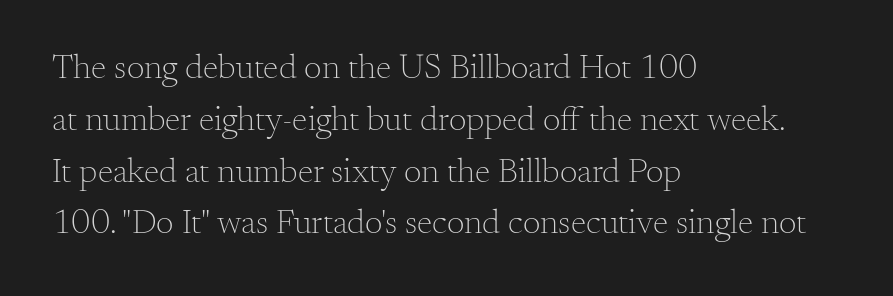
The image shows 35 px light serif type, upright; set left-aligned, normal line spacing (1.48x), normal letter spacing, not underlined; medium stroke contrast and a small x-height.
